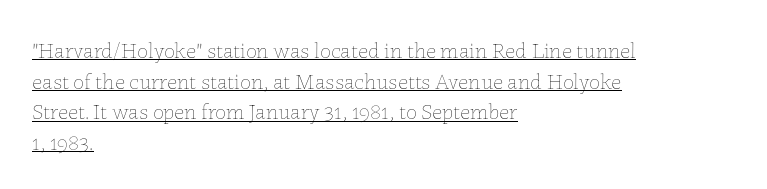
Q: Is the text bold? A: No.
Q: Is the text italic (slanted)? A: No, it is upright.
Q: Is the text underlined? A: Yes.
Q: How is the paragraph aligned? A: Left-aligned.
Q: Is the spacing between letters normal or unusually wide? A: Normal.
Q: Is the spacing between lines tight, normal or loose? A: Normal.
